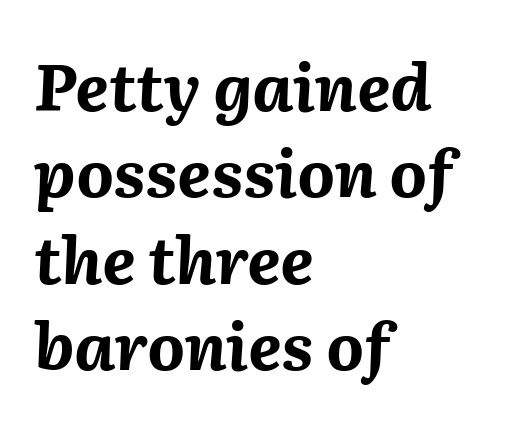
The image shows 65 px bold type, italic (leaning right); set left-aligned, normal line spacing (1.33x), normal letter spacing, not underlined; medium stroke contrast and a medium x-height.
